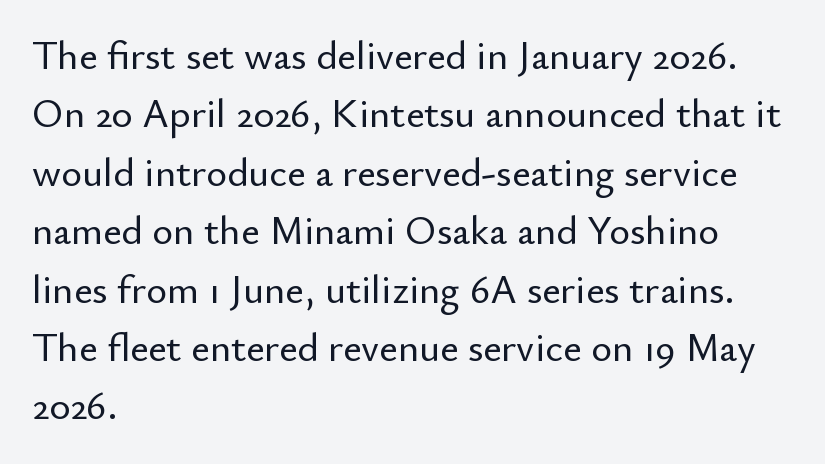
{"serif": "no", "italic": "no", "width": "normal", "stroke_contrast": "low", "x_height": "small", "monospaced": "no", "underline": "no", "align": "left", "line_spacing": "normal", "line_spacing_ratio": 1.46, "letter_spacing": "normal", "letter_spacing_em": 0.0, "glyph_px": 40}
